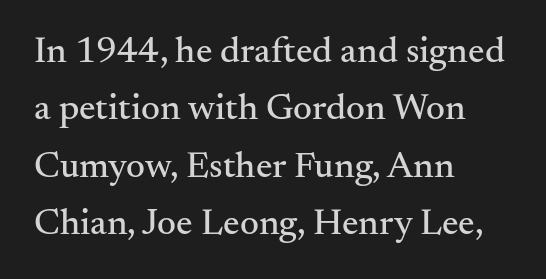
The ragged edge is on the right, which tells us the setting is flush left. How are the letters spaced? Ordinarily, with no added tracking. This is roman type, the default non-slanted kind. Notice how descenders clear the ascenders below comfortably — that's standard leading. The font family rendered here belongs to the serif group. The specimen omits any rule beneath the text block's lines.
